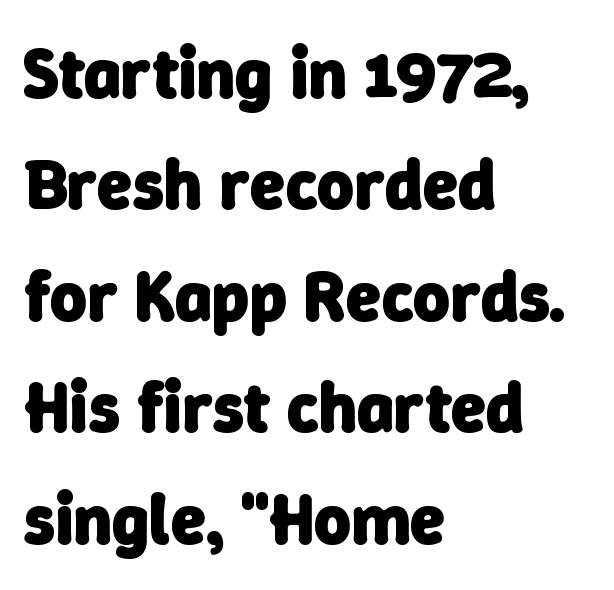
{"serif": "no", "bold": "yes", "weight": "heavy", "width": "normal", "stroke_contrast": "low", "x_height": "medium", "monospaced": "no", "underline": "no", "align": "left", "line_spacing": "normal", "line_spacing_ratio": 1.57, "letter_spacing": "normal", "letter_spacing_em": 0.0, "glyph_px": 71}
